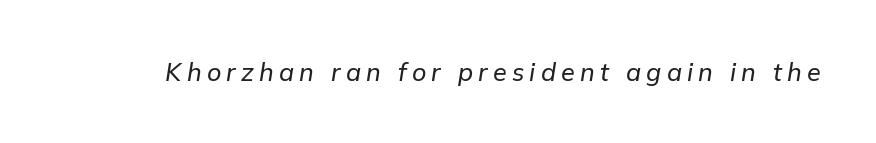
Q: Is the text italic (slanted)? A: Yes, it leans right by about 9 degrees.
Q: Is the text underlined? A: No.
Q: Is the spacing between letters normal or unusually wide? A: Unusually wide.
